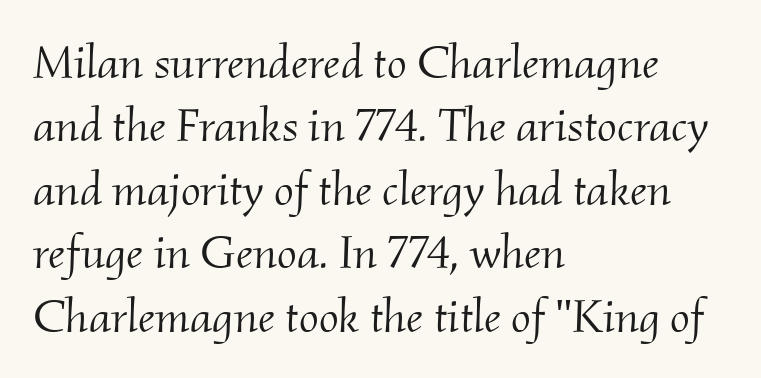
The image shows 47 px light serif type, italic (leaning right); set left-aligned, normal line spacing (1.35x), normal letter spacing, not underlined; medium stroke contrast and a small x-height.
